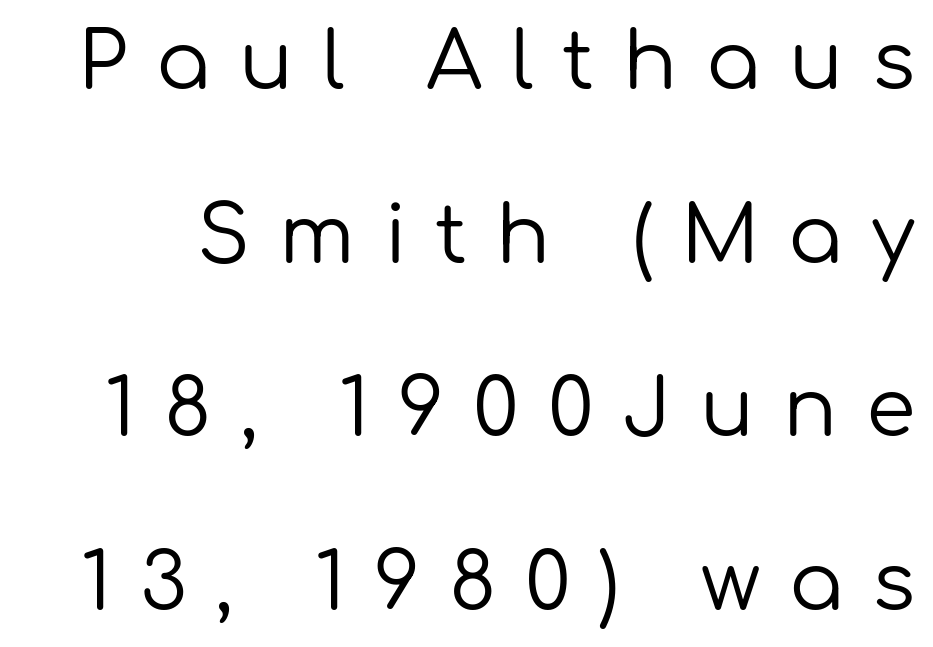
Is this a sans? Yes — the strokes have no serifs. These lines are rendered in a variable-pitch font. Heaviness? Minimal to ordinary, like unemphasized prose. Italic: no, the glyphs are upright roman.
